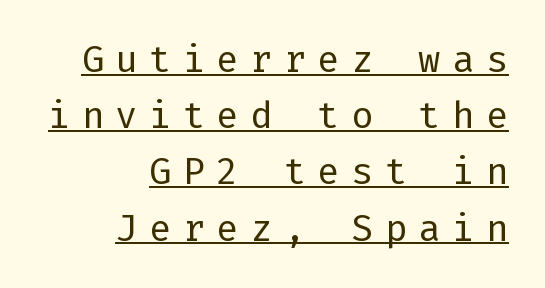
{"serif": "no", "italic": "no", "bold": "no", "weight": "regular", "width": "normal", "stroke_contrast": "low", "x_height": "medium", "underline": "yes", "align": "right", "line_spacing": "normal", "line_spacing_ratio": 1.52, "letter_spacing": "wide", "letter_spacing_em": 0.31, "glyph_px": 37}
